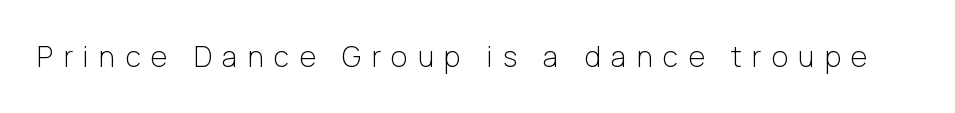
The image shows 28 px light sans-serif type, upright; set unusually wide letter spacing (+0.37 em), not underlined; low stroke contrast and a medium x-height.
